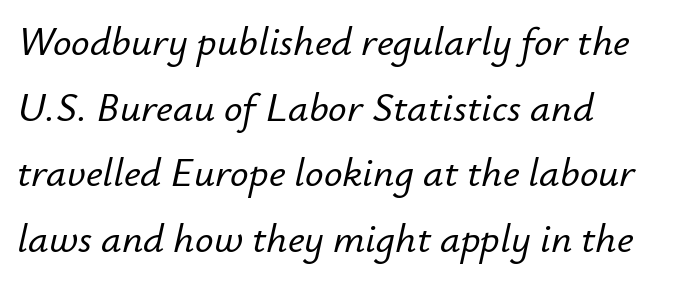
The image shows 41 px text type, italic (leaning right); set left-aligned, normal line spacing (1.6x), normal letter spacing, not underlined; low stroke contrast and a small x-height.
